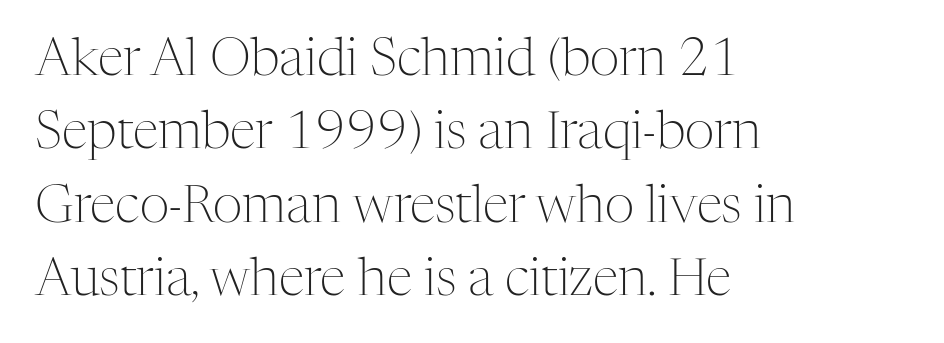
The image shows 52 px light serif type, upright; set left-aligned, normal line spacing (1.41x), normal letter spacing, not underlined; medium stroke contrast and a medium x-height.
